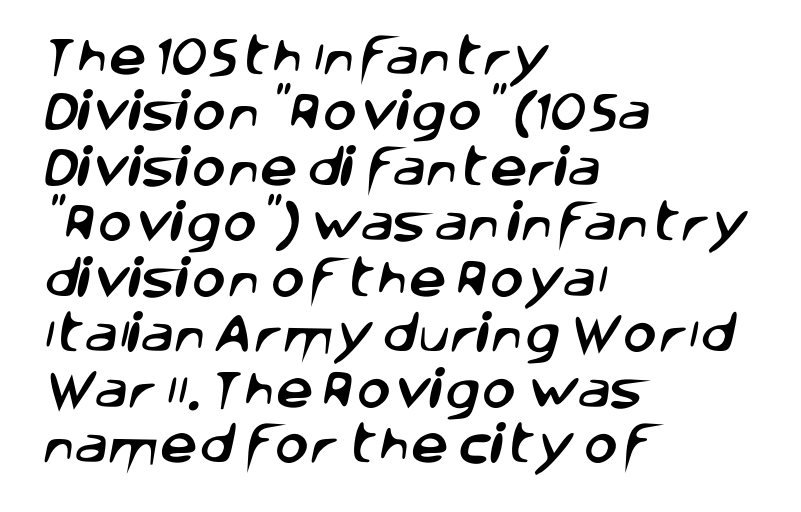
The image shows 42 px sans-serif type; set left-aligned, normal line spacing (1.32x), normal letter spacing, not underlined; low stroke contrast and a large x-height.
